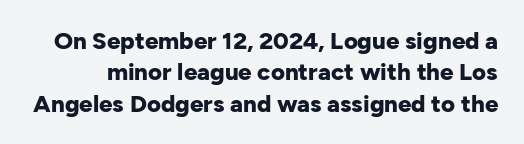
The image shows 24 px bold type, upright; set normal line spacing (1.31x), normal letter spacing, not underlined.
